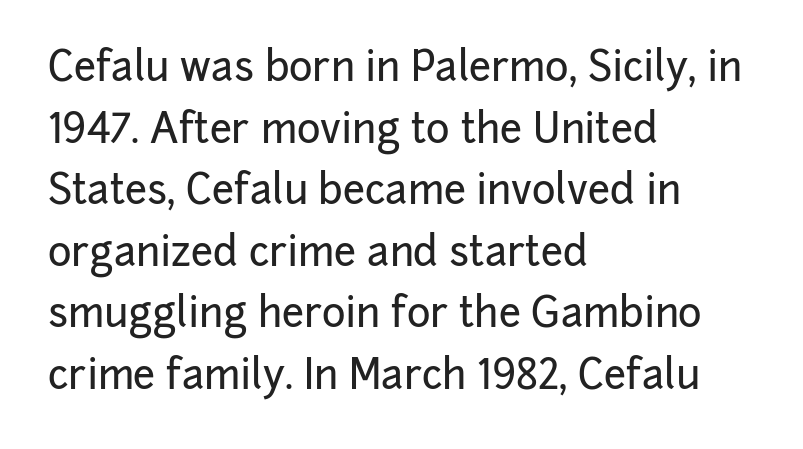
Visually the block forms a straight wall on the left and a jagged coastline on the right. Examine the stroke ends and you'll find no serifs. Underlining? Definitely not there. The face used here is rendered with its standard letterfit. Think of a printed novel: that variable character pitch is what you see here.
